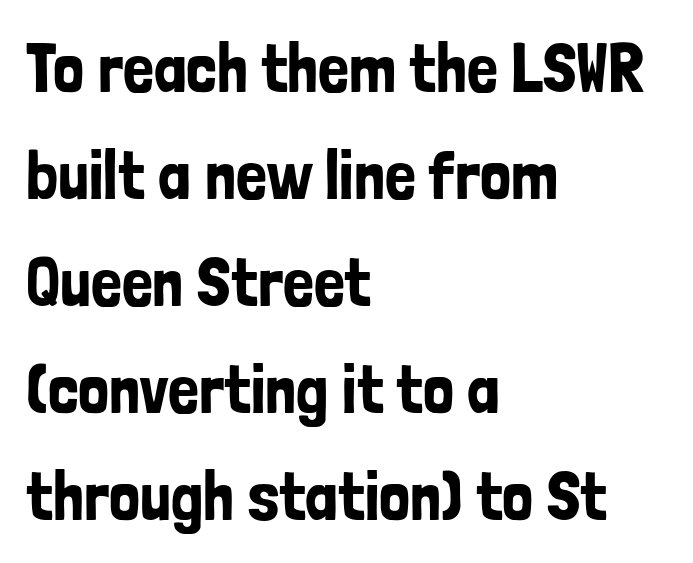
{"serif": "no", "italic": "no", "width": "condensed", "stroke_contrast": "low", "x_height": "medium", "monospaced": "no", "underline": "no", "align": "left", "line_spacing": "normal", "line_spacing_ratio": 1.55, "letter_spacing": "normal", "letter_spacing_em": 0.0, "glyph_px": 69}
